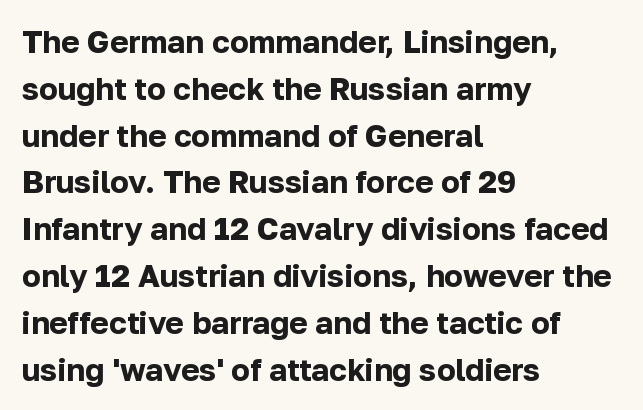
The image shows 31 px bold sans-serif type, upright; set left-aligned, normal line spacing (1.51x), normal letter spacing, not underlined; low stroke contrast and a medium x-height.
